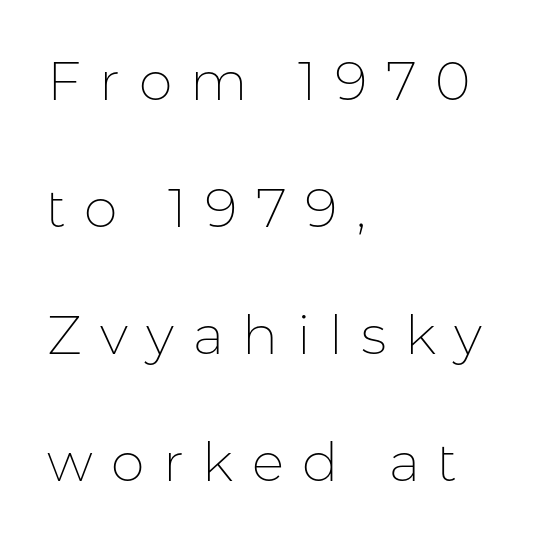
Q: Is the text bold? A: No.
Q: Is the text italic (slanted)? A: No, it is upright.
Q: Is the typeface a serif or a sans-serif typeface? A: Sans-serif.
Q: Is the text underlined? A: No.
Q: How is the paragraph aligned? A: Left-aligned.
Q: Is the spacing between letters normal or unusually wide? A: Unusually wide.
Q: Is the spacing between lines tight, normal or loose? A: Loose.
Q: Width (condensed, normal, or wide)? A: Normal.
Q: Stroke contrast? A: Low.
Q: x-height? A: Medium.
Q: Monospaced? A: No.
